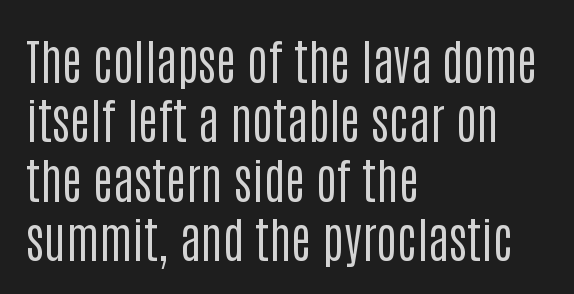
Q: Is the text bold? A: No.
Q: Is the text italic (slanted)? A: No, it is upright.
Q: Is the typeface a serif or a sans-serif typeface? A: Sans-serif.
Q: Is the text underlined? A: No.
Q: How is the paragraph aligned? A: Left-aligned.
Q: Is the spacing between letters normal or unusually wide? A: Normal.
Q: Width (condensed, normal, or wide)? A: Condensed.
Q: Stroke contrast? A: Low.
Q: x-height? A: Large.
Q: Monospaced? A: No.
